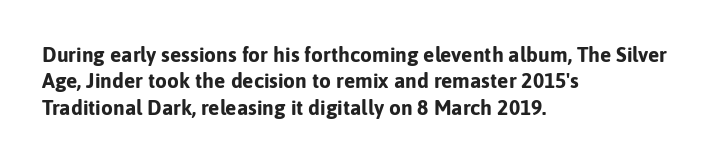
{"italic": "no", "bold": "yes", "underline": "no", "align": "left", "line_spacing": "normal", "line_spacing_ratio": 1.26, "letter_spacing": "normal", "letter_spacing_em": 0.0, "glyph_px": 21}
